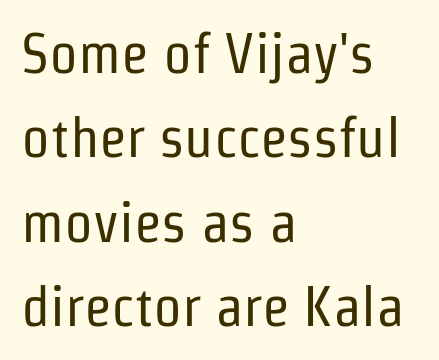
{"serif": "no", "italic": "no", "bold": "no", "weight": "regular", "width": "condensed", "stroke_contrast": "low", "x_height": "medium", "monospaced": "no", "underline": "no", "align": "left", "line_spacing": "normal", "line_spacing_ratio": 1.48, "letter_spacing": "normal", "letter_spacing_em": 0.0, "glyph_px": 57}
